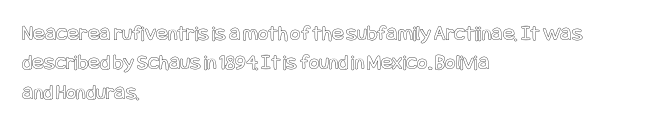
Glyph-to-glyph distance matches everyday printed text. If you drew a ruler down the left edge, every line would touch it. The letters stand upright; this is a roman face. No word sits above an underline. The line-height multiplier appears to be the usual default.
